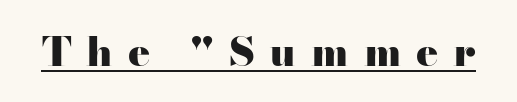
The image shows 41 px heavy, wide serif type, upright; set unusually wide letter spacing (+0.36 em), underlined; high stroke contrast and a small x-height.
